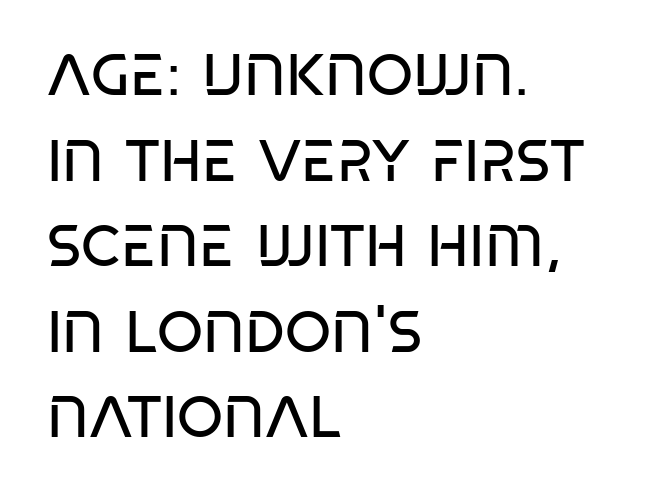
Q: Is the text bold? A: No.
Q: Is the text italic (slanted)? A: No, it is upright.
Q: Is the typeface a serif or a sans-serif typeface? A: Sans-serif.
Q: Is the text underlined? A: No.
Q: How is the paragraph aligned? A: Left-aligned.
Q: Is the spacing between letters normal or unusually wide? A: Normal.
Q: Is the spacing between lines tight, normal or loose? A: Normal.
Q: Width (condensed, normal, or wide)? A: Condensed.
Q: Stroke contrast? A: Low.
Q: x-height? A: Large.
Q: Monospaced? A: No.
